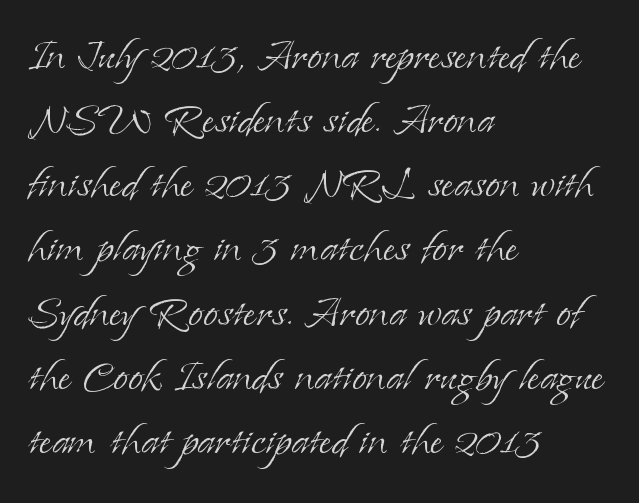
The image shows 53 px light serif type; set left-aligned, line spacing 1.21x, normal letter spacing, not underlined; low stroke contrast and a small x-height.
